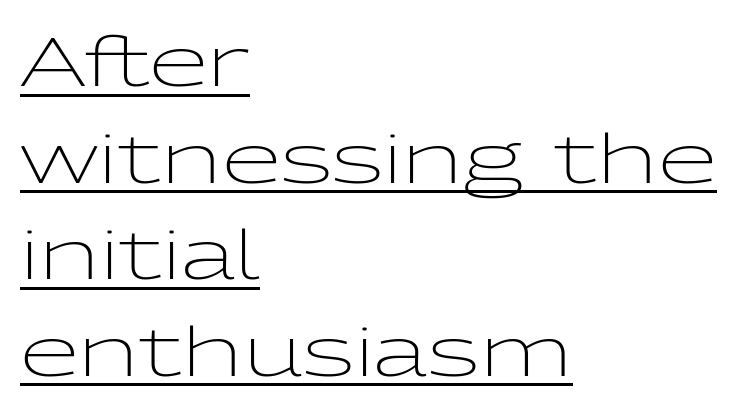
Q: Is the text bold? A: No.
Q: Is the text italic (slanted)? A: No, it is upright.
Q: Is the typeface a serif or a sans-serif typeface? A: Sans-serif.
Q: Is the text underlined? A: Yes.
Q: How is the paragraph aligned? A: Left-aligned.
Q: Is the spacing between letters normal or unusually wide? A: Normal.
Q: Is the spacing between lines tight, normal or loose? A: Normal.
Q: Width (condensed, normal, or wide)? A: Wide.
Q: Stroke contrast? A: Low.
Q: x-height? A: Medium.
Q: Monospaced? A: No.
